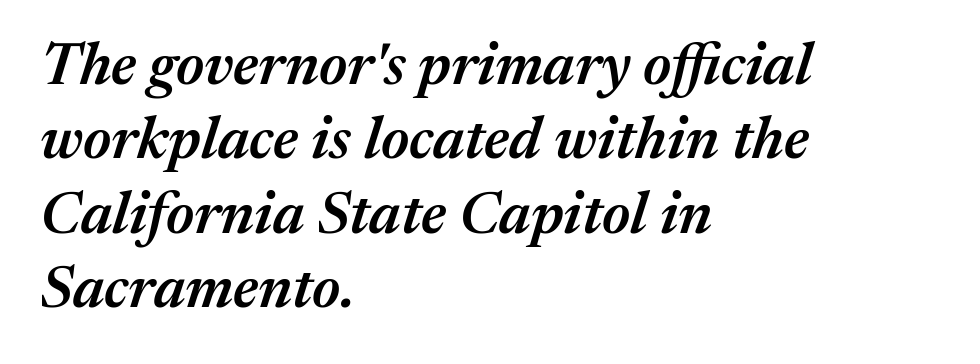
Any mark beneath the type? The region is blank. Do the characters align in a grid? No, the font is proportional. Caption: standard tracking, unaltered. Designer's note — italics engaged. Regarding leading, the lines here are spaced in the standard way.
